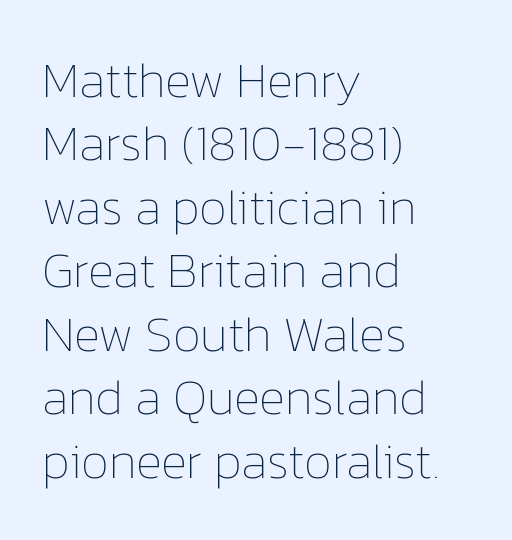
The image shows 50 px thin type, upright; set left-aligned, normal line spacing (1.27x), normal letter spacing, not underlined; low stroke contrast and a medium x-height.
